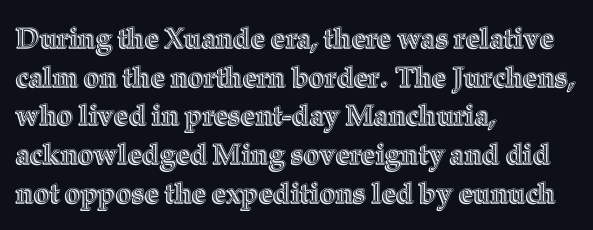
Q: Is the text italic (slanted)? A: No, it is upright.
Q: Is the text underlined? A: No.
Q: How is the paragraph aligned? A: Left-aligned.
Q: Is the spacing between letters normal or unusually wide? A: Normal.
Q: Is the spacing between lines tight, normal or loose? A: Normal.
Q: Width (condensed, normal, or wide)? A: Normal.
Q: x-height? A: Medium.
Q: Monospaced? A: No.
